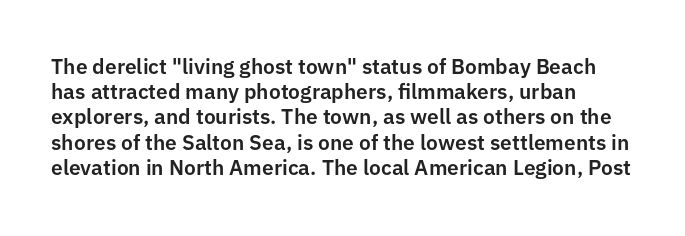
{"italic": "no", "underline": "no", "line_spacing_ratio": 1.2, "letter_spacing": "normal", "letter_spacing_em": 0.0, "glyph_px": 21}
